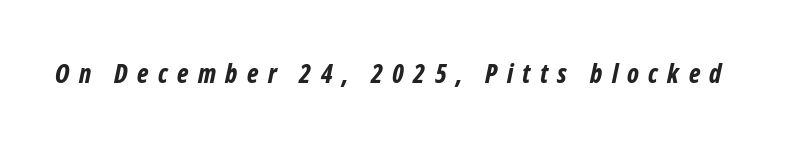
The image shows 26 px bold type, italic (leaning right); set unusually wide letter spacing (+0.36 em), not underlined.
